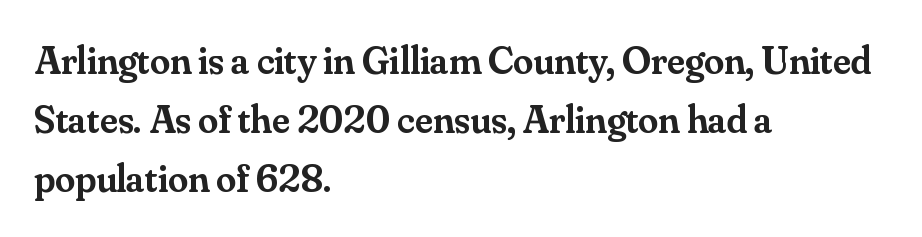
The rendering keeps characters at their native spacing. Students, this is semibold: more ink than regular, less than bold. The rows are spaced the way most documents space them. Letterform terminals end in serifs throughout the passage.
